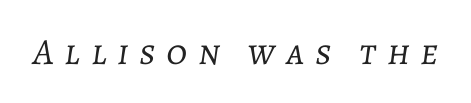
Has an underline been added? It has not. The tracking reads as deliberately expanded to a designer's eye. On a weight scale, this lands at 450 or below. Quick note: italic.
